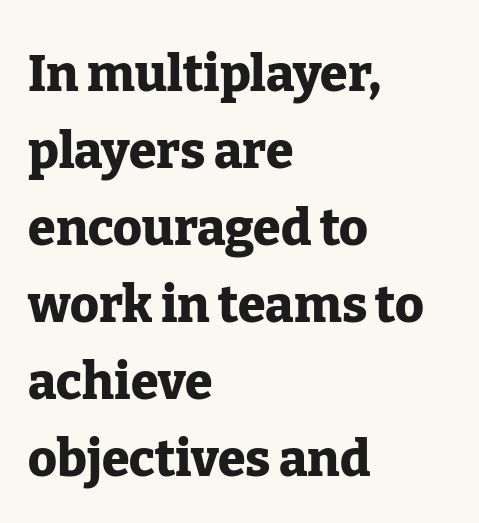
{"serif": "yes", "italic": "no", "bold": "yes", "weight": "heavy", "width": "normal", "stroke_contrast": "low", "x_height": "medium", "monospaced": "no", "underline": "no", "align": "left", "line_spacing": "normal", "line_spacing_ratio": 1.54, "letter_spacing": "normal", "letter_spacing_em": 0.0, "glyph_px": 50}
